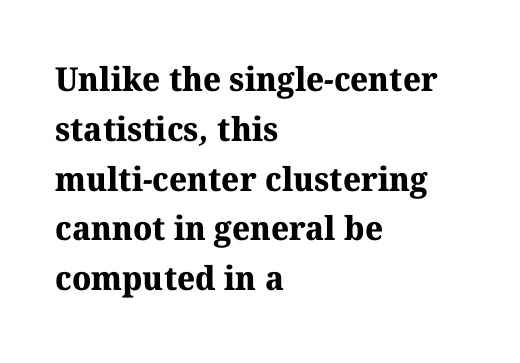
Q: Is the text bold? A: Yes.
Q: Is the typeface a serif or a sans-serif typeface? A: Serif.
Q: Is the text underlined? A: No.
Q: How is the paragraph aligned? A: Left-aligned.
Q: Is the spacing between letters normal or unusually wide? A: Normal.
Q: Is the spacing between lines tight, normal or loose? A: Normal.
Q: Width (condensed, normal, or wide)? A: Normal.
Q: Stroke contrast? A: Medium.
Q: x-height? A: Medium.
Q: Monospaced? A: No.
